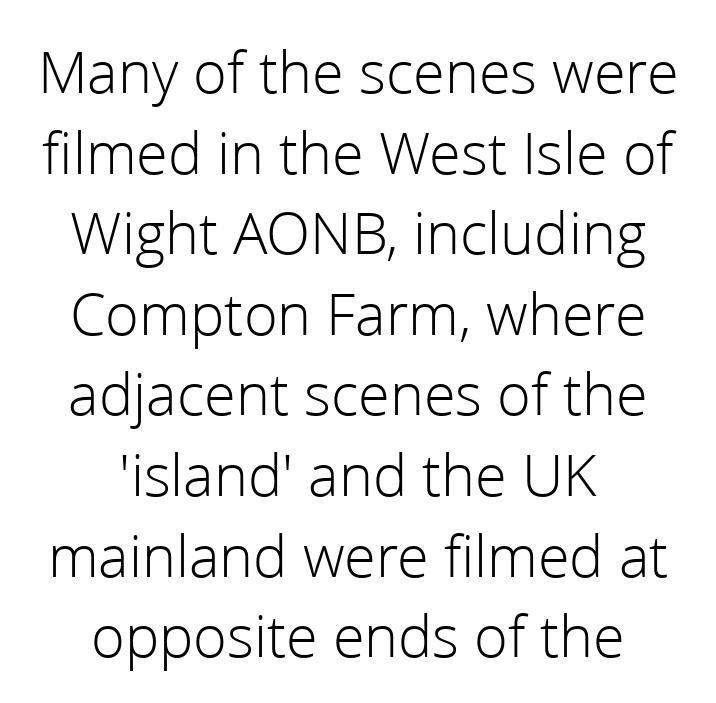
Q: Is the text bold? A: No.
Q: Is the text italic (slanted)? A: No, it is upright.
Q: Is the typeface a serif or a sans-serif typeface? A: Sans-serif.
Q: Is the text underlined? A: No.
Q: How is the paragraph aligned? A: Centered.
Q: Is the spacing between letters normal or unusually wide? A: Normal.
Q: Is the spacing between lines tight, normal or loose? A: Normal.
Q: Width (condensed, normal, or wide)? A: Normal.
Q: Stroke contrast? A: Low.
Q: x-height? A: Medium.
Q: Monospaced? A: No.
